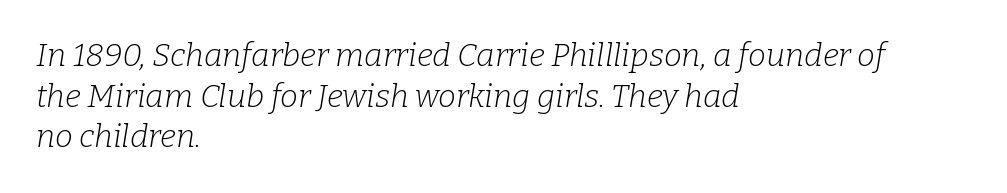
The image shows 32 px light serif type, italic (leaning right); set left-aligned, normal line spacing (1.27x), normal letter spacing, not underlined; low stroke contrast and a medium x-height.
